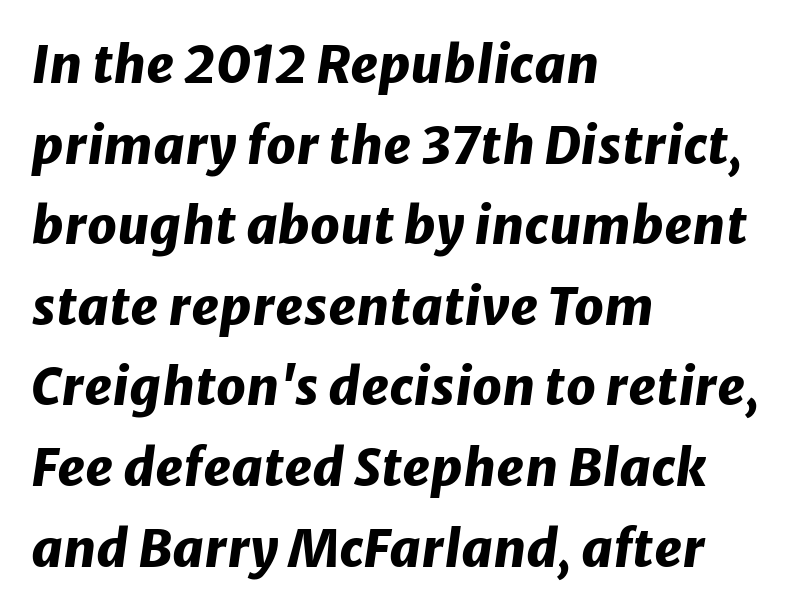
{"italic": "yes", "lean": "right", "slant_degrees": 8, "bold": "yes", "weight": "heavy", "width": "normal", "stroke_contrast": "low", "x_height": "medium", "monospaced": "no", "underline": "no", "align": "left", "line_spacing": "normal", "line_spacing_ratio": 1.55, "letter_spacing": "normal", "letter_spacing_em": 0.0, "glyph_px": 52}
